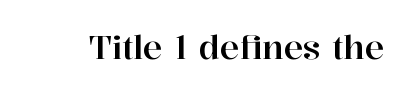
The image shows 32 px serif type, upright; set normal letter spacing, not underlined; high stroke contrast and a medium x-height.
